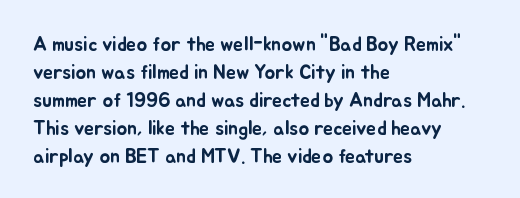
Q: Is the text italic (slanted)? A: No, it is upright.
Q: Is the text underlined? A: No.
Q: How is the paragraph aligned? A: Left-aligned.
Q: Is the spacing between letters normal or unusually wide? A: Normal.
Q: Is the spacing between lines tight, normal or loose? A: Normal.
